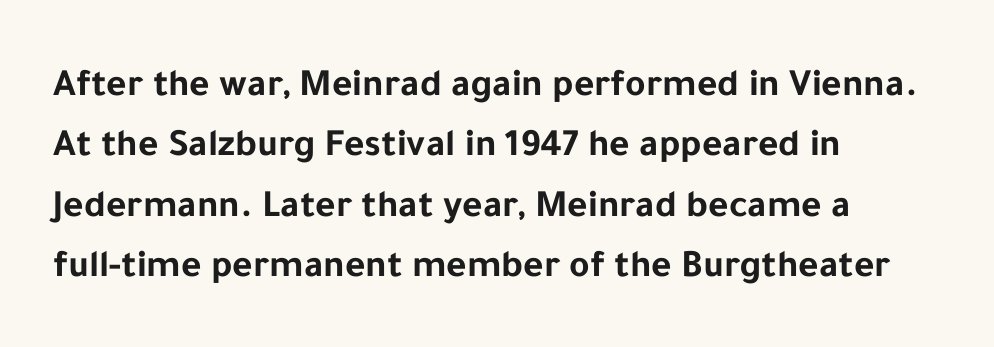
Weight check: bold — yes, fully. The passage shown is not underscored anywhere. Leading: standard. The typesetter chose a ragged-right arrangement here.
